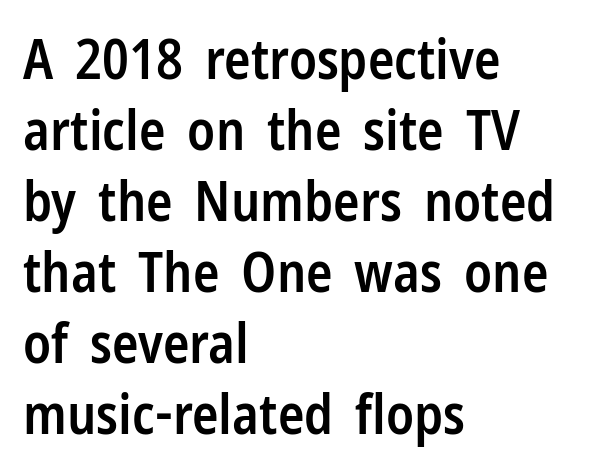
Classification — sans serif. Weight check: semibold — heavier than regular, not quite bold. The type is set solid horizontally, with unmodified tracking. Leading: standard. Line starts are locked; line ends wander.
